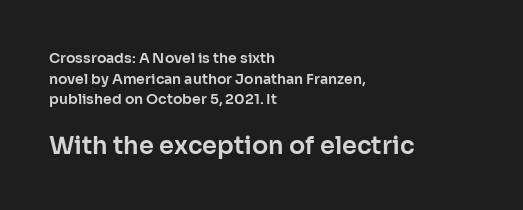
The image shows 24 px text type, upright; set left-aligned, normal line spacing (1.47x), normal letter spacing, not underlined; the second (bottom) block is 1.71x larger.
